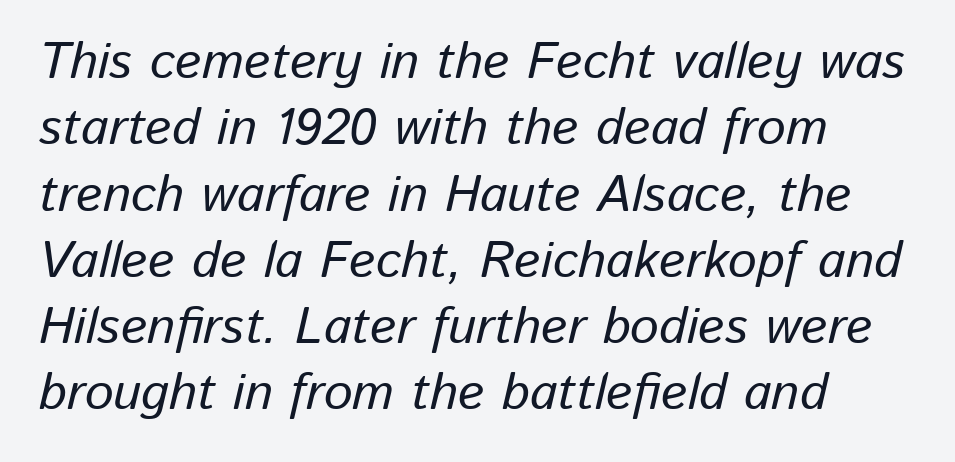
Here the designer chose a conventional face with non-uniform glyph widths. There's an unmistakable incline to the writing here. Check under the words: just untouched page. Students, note that the glyphs here touch the page at normal intervals. These lines sit exactly where default settings would place them. Compared with a centered layout, this one pins lines to the left instead.
